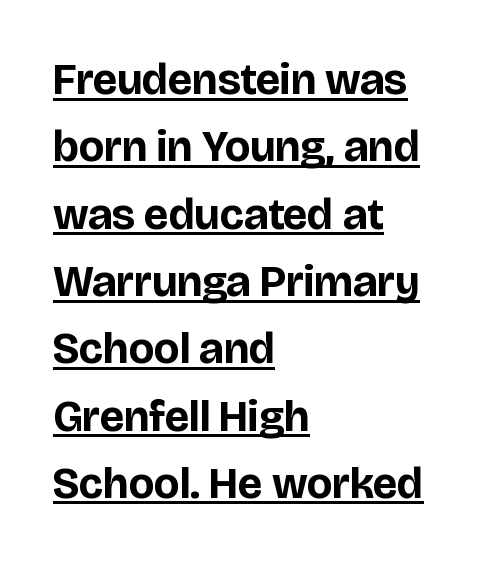
The image shows 44 px bold sans-serif type, upright; set left-aligned, normal line spacing (1.53x), normal letter spacing, underlined; low stroke contrast and a large x-height.
